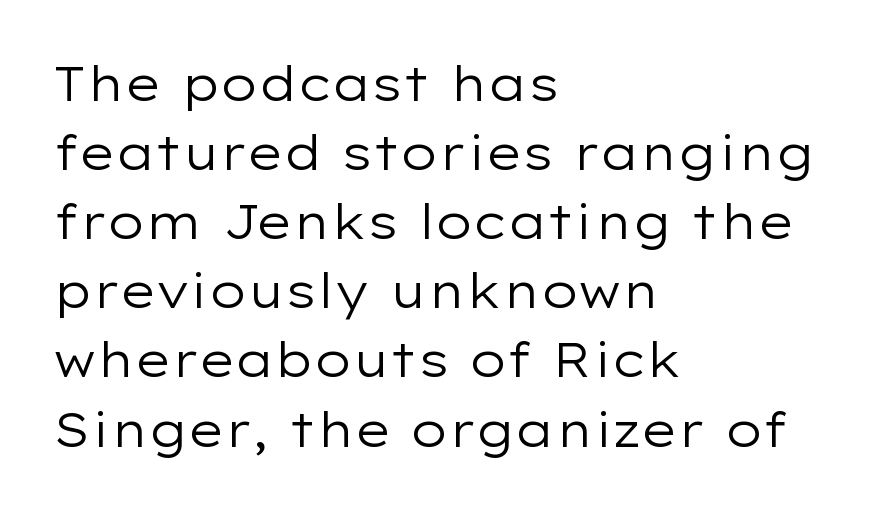
{"serif": "no", "italic": "no", "bold": "no", "weight": "regular", "width": "wide", "stroke_contrast": "low", "x_height": "medium", "monospaced": "no", "underline": "no", "align": "left", "line_spacing": "normal", "line_spacing_ratio": 1.44, "letter_spacing": "normal", "letter_spacing_em": 0.0, "glyph_px": 48}
